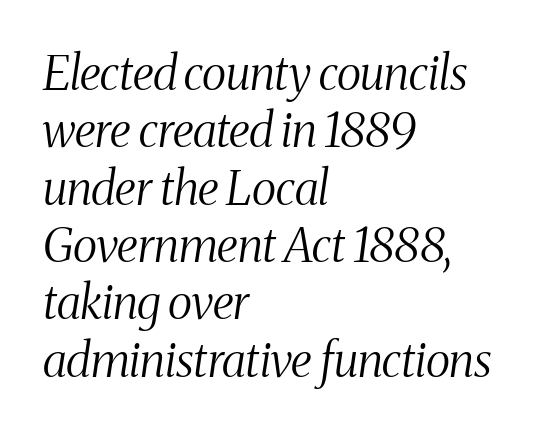
{"serif": "yes", "italic": "yes", "lean": "right", "slant_degrees": 8, "bold": "no", "weight": "light", "width": "condensed", "stroke_contrast": "medium", "x_height": "medium", "monospaced": "no", "underline": "no", "align": "left", "line_spacing_ratio": 1.22, "letter_spacing": "normal", "letter_spacing_em": 0.0, "glyph_px": 47}
